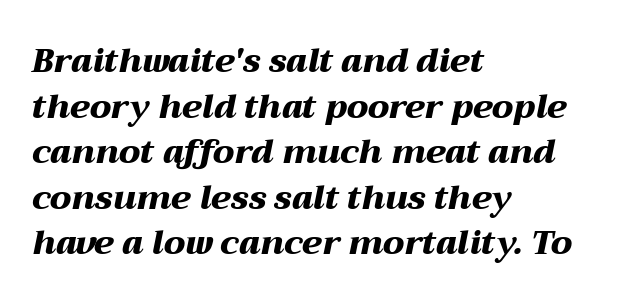
The image shows 33 px heavy, wide type, italic (leaning right); set left-aligned, normal line spacing (1.38x), normal letter spacing, not underlined; medium stroke contrast and a medium x-height.
